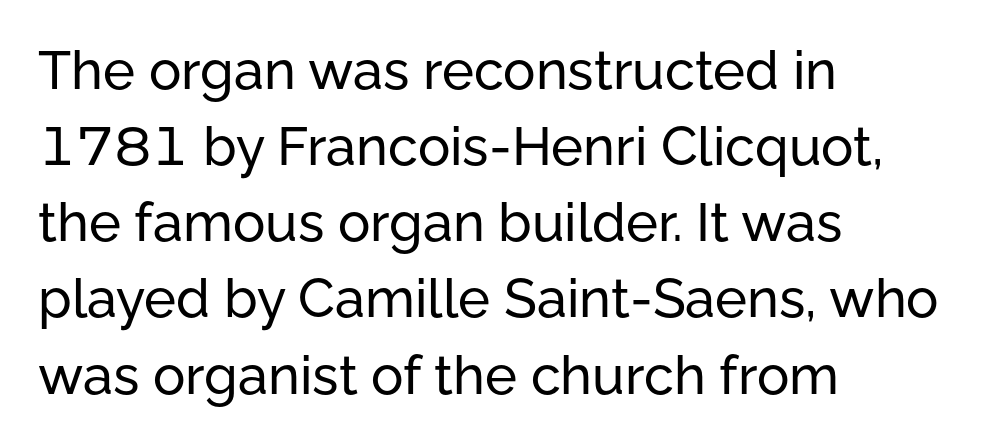
The image shows 54 px sans-serif type, upright; set left-aligned, normal line spacing (1.41x), normal letter spacing, not underlined; low stroke contrast and a medium x-height.
